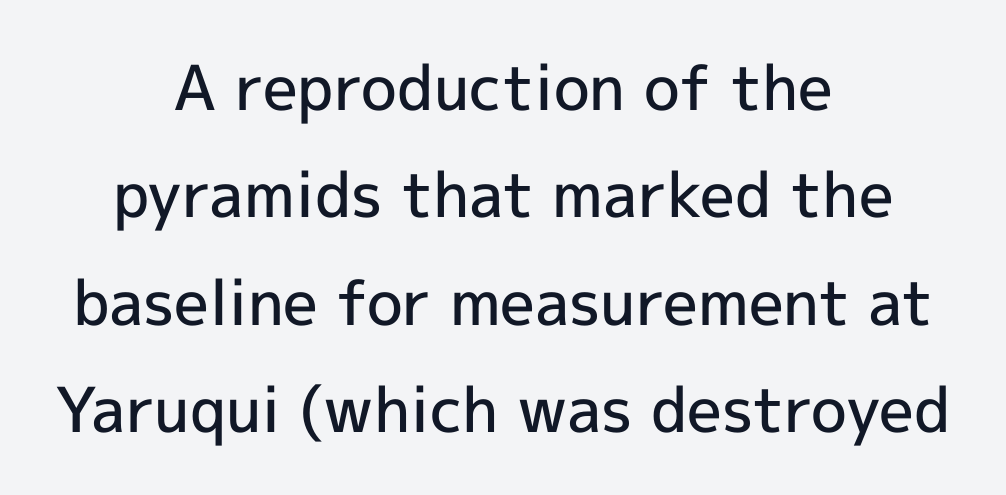
Q: Is the text bold? A: Semi-bold.
Q: Is the text italic (slanted)? A: No, it is upright.
Q: Is the typeface a serif or a sans-serif typeface? A: Sans-serif.
Q: Is the text underlined? A: No.
Q: How is the paragraph aligned? A: Centered.
Q: Is the spacing between letters normal or unusually wide? A: Normal.
Q: Width (condensed, normal, or wide)? A: Normal.
Q: x-height? A: Medium.
Q: Monospaced? A: No.
